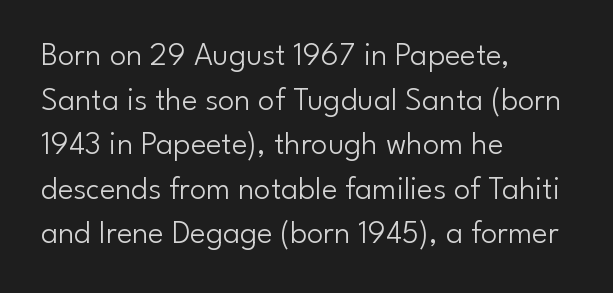
The image shows 33 px light sans-serif type, upright; set left-aligned, normal line spacing (1.35x), normal letter spacing, not underlined; low stroke contrast and a small x-height.
